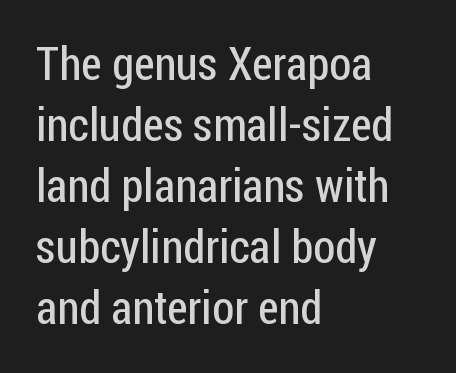
{"serif": "no", "italic": "no", "bold": "no", "weight": "regular", "width": "condensed", "stroke_contrast": "low", "x_height": "medium", "monospaced": "no", "underline": "no", "align": "left", "line_spacing": "normal", "line_spacing_ratio": 1.3, "letter_spacing": "normal", "letter_spacing_em": 0.0, "glyph_px": 47}
